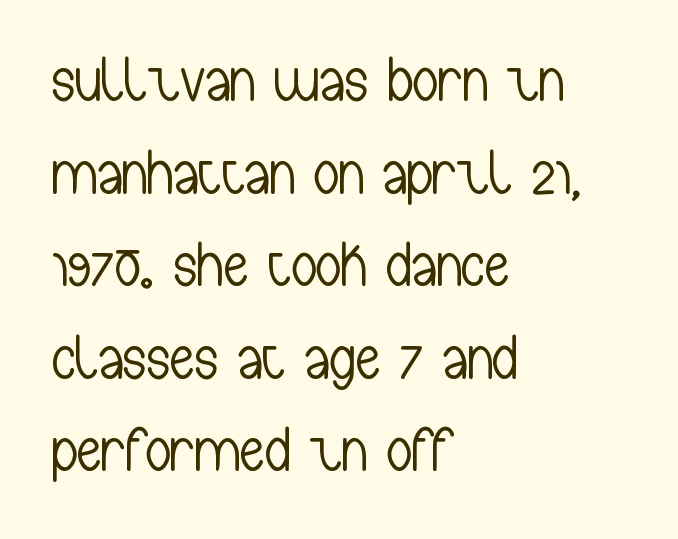
{"serif": "no", "italic": "no", "bold": "no", "weight": "light", "width": "condensed", "stroke_contrast": "low", "x_height": "medium", "monospaced": "no", "underline": "no", "align": "left", "line_spacing": "normal", "line_spacing_ratio": 1.47, "letter_spacing": "normal", "letter_spacing_em": 0.0, "glyph_px": 63}
